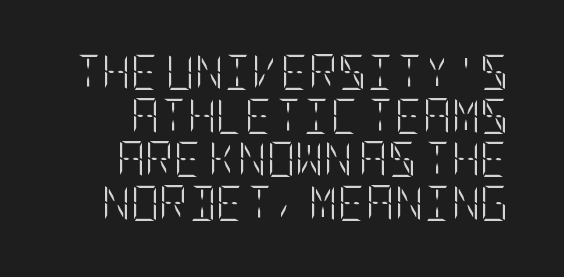
The image shows 35 px light, condensed type, upright; set normal line spacing (1.25x), normal letter spacing, not underlined; low stroke contrast and a large x-height.
